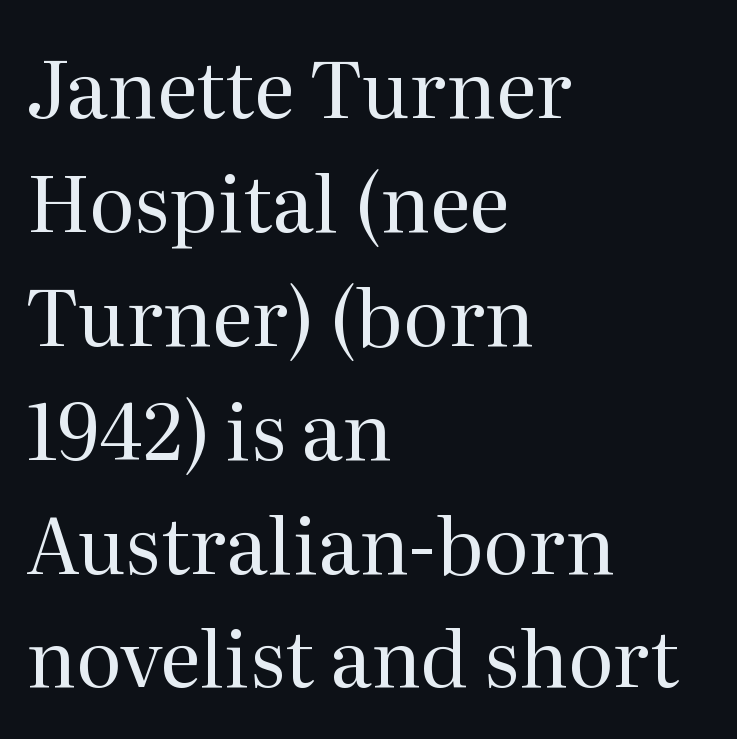
{"serif": "yes", "italic": "no", "bold": "no", "weight": "regular", "width": "normal", "stroke_contrast": "medium", "x_height": "medium", "monospaced": "no", "underline": "no", "align": "left", "line_spacing": "normal", "line_spacing_ratio": 1.46, "letter_spacing": "normal", "letter_spacing_em": 0.0, "glyph_px": 78}
